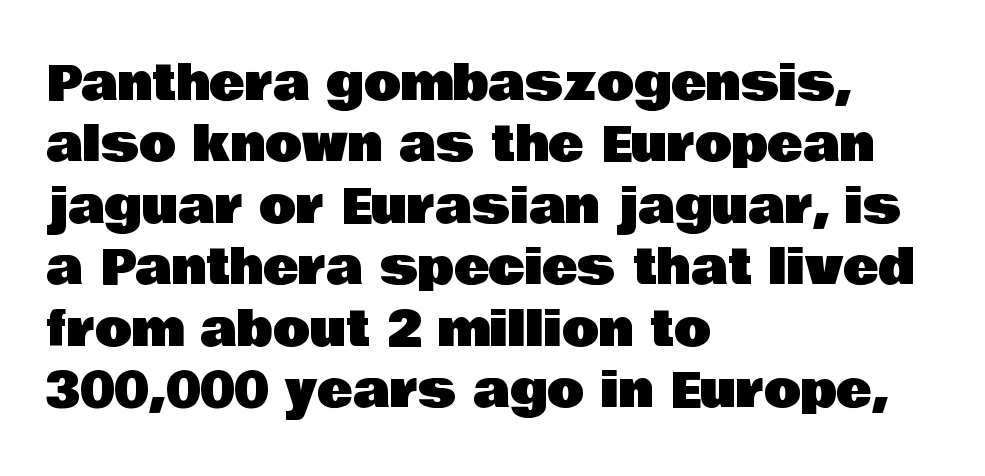
The image shows 48 px sans-serif type, upright; set left-aligned, normal line spacing (1.28x), normal letter spacing, not underlined; low stroke contrast and a large x-height.
